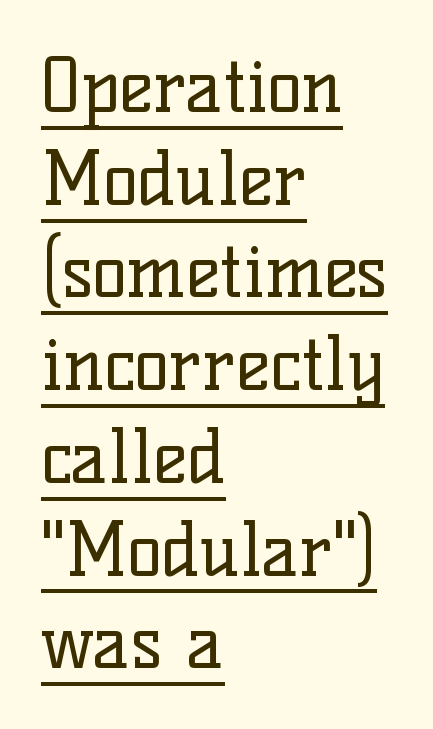
{"serif": "yes", "italic": "no", "bold": "no", "weight": "regular", "width": "normal", "stroke_contrast": "low", "x_height": "medium", "monospaced": "no", "underline": "yes", "align": "left", "line_spacing": "normal", "line_spacing_ratio": 1.27, "letter_spacing": "normal", "letter_spacing_em": 0.0, "glyph_px": 73}
